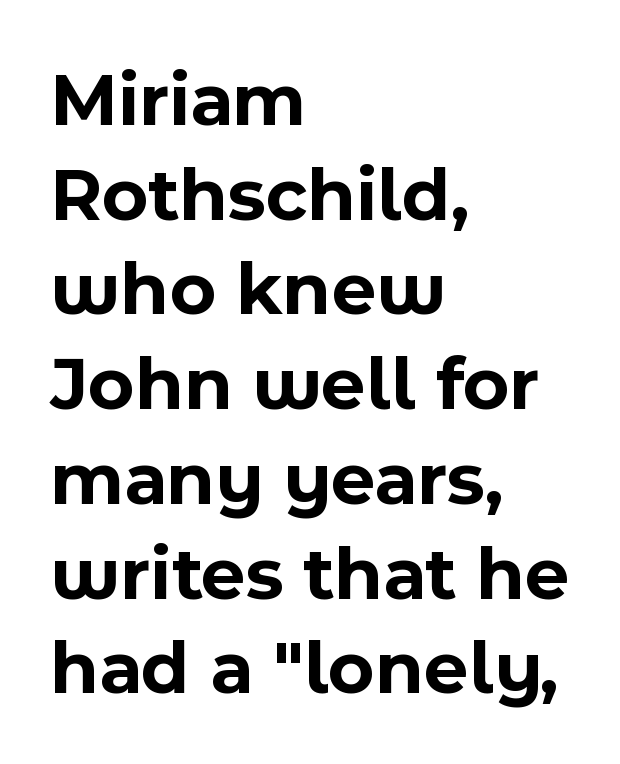
Q: Is the text bold? A: Yes.
Q: Is the text italic (slanted)? A: No, it is upright.
Q: Is the typeface a serif or a sans-serif typeface? A: Sans-serif.
Q: Is the text underlined? A: No.
Q: How is the paragraph aligned? A: Left-aligned.
Q: Is the spacing between letters normal or unusually wide? A: Normal.
Q: Width (condensed, normal, or wide)? A: Normal.
Q: x-height? A: Medium.
Q: Monospaced? A: No.
